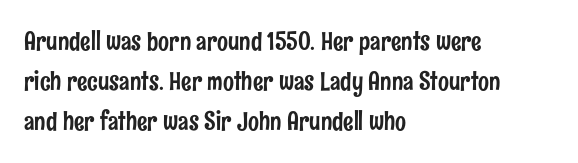
Descender tails drop into unmarked territory. Each word holds together tightly as a unit, with standard inter-letter gaps. Style check: upright. A student would call this left alignment; a typographer would say flush left, rag right. If you measured baseline to baseline, you'd find a middling distance.
